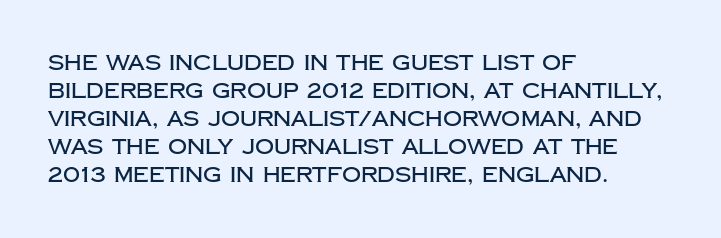
The image shows 21 px text type, upright; set left-aligned, normal line spacing (1.33x), normal letter spacing, not underlined.
